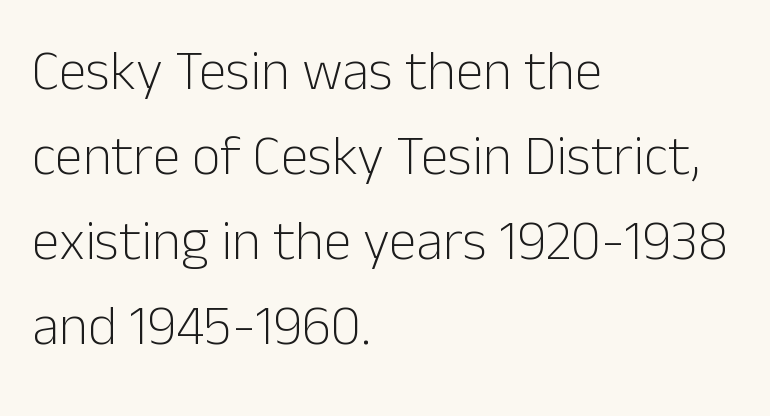
Q: Is the text bold? A: No.
Q: Is the text italic (slanted)? A: No, it is upright.
Q: Is the typeface a serif or a sans-serif typeface? A: Sans-serif.
Q: Is the text underlined? A: No.
Q: How is the paragraph aligned? A: Left-aligned.
Q: Is the spacing between letters normal or unusually wide? A: Normal.
Q: Is the spacing between lines tight, normal or loose? A: Normal.
Q: Width (condensed, normal, or wide)? A: Normal.
Q: Stroke contrast? A: Low.
Q: x-height? A: Medium.
Q: Monospaced? A: No.
